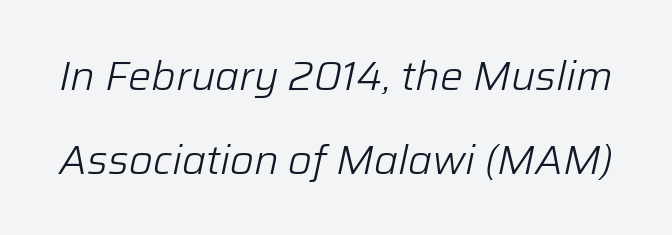
Q: Is the text bold? A: No.
Q: Is the text italic (slanted)? A: Yes, it leans right by about 12 degrees.
Q: Is the text underlined? A: No.
Q: Is the spacing between letters normal or unusually wide? A: Normal.
Q: Is the spacing between lines tight, normal or loose? A: Loose.
Q: Width (condensed, normal, or wide)? A: Normal.
Q: Stroke contrast? A: Low.
Q: x-height? A: Medium.
Q: Monospaced? A: No.
